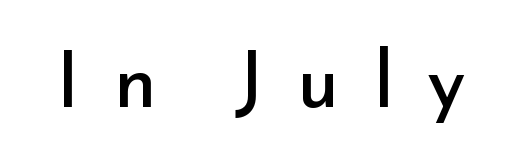
Anything drawn beneath the words? Only blank space. The letterforms stand isolated, each surrounded by extra space. This is the regular roman posture of the typeface. Is the type heavy? It reads as light-to-regular instead.
